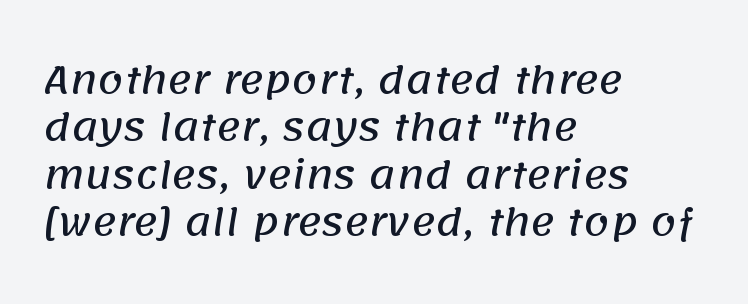
Q: Is the typeface a serif or a sans-serif typeface? A: Sans-serif.
Q: Is the text underlined? A: No.
Q: How is the paragraph aligned? A: Left-aligned.
Q: Is the spacing between letters normal or unusually wide? A: Normal.
Q: Is the spacing between lines tight, normal or loose? A: Normal.
Q: Width (condensed, normal, or wide)? A: Normal.
Q: Stroke contrast? A: Low.
Q: x-height? A: Large.
Q: Monospaced? A: No.
